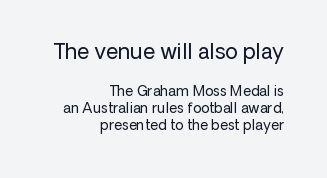
Look at the glyph heights: the upper group is clearly the bigger setting. Quick note: not italic, upright. A student would call this right alignment; a typographer would say flush right, rag left. Type without underlining. Stroke thickness stays within the range of a standard reading face or lighter. Nothing unusual about the tracking: characters are spaced as the font intends.
